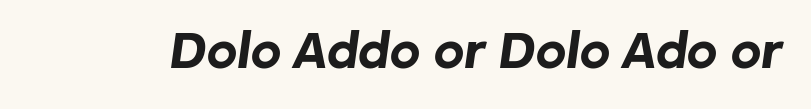
Q: Is the text bold? A: Yes.
Q: Is the text italic (slanted)? A: Yes, it leans right by about 8 degrees.
Q: Is the text underlined? A: No.
Q: Is the spacing between letters normal or unusually wide? A: Normal.
Q: Width (condensed, normal, or wide)? A: Normal.
Q: Stroke contrast? A: Low.
Q: x-height? A: Medium.
Q: Monospaced? A: No.
